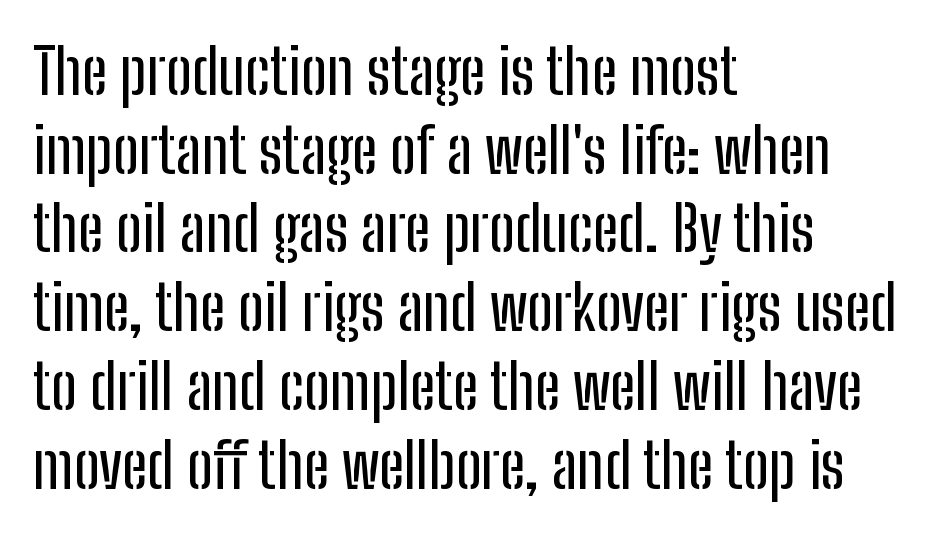
The image shows 63 px condensed sans-serif type, upright; set left-aligned, normal line spacing (1.25x), normal letter spacing, not underlined; low stroke contrast and a medium x-height.
